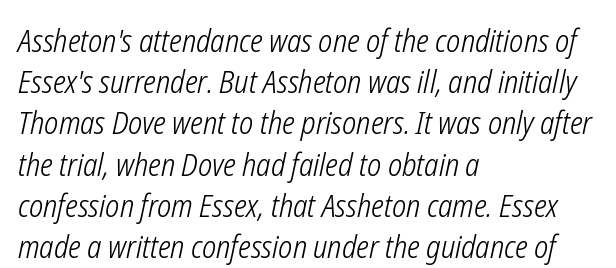
The image shows 31 px light, condensed type, italic (leaning right); set left-aligned, normal line spacing (1.33x), normal letter spacing, not underlined; low stroke contrast and a medium x-height.
